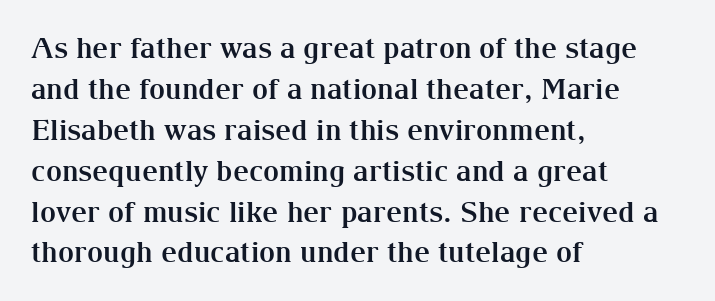
The image shows 28 px bold serif type, upright; set left-aligned, normal line spacing (1.46x), normal letter spacing, not underlined; medium stroke contrast and a medium x-height.
